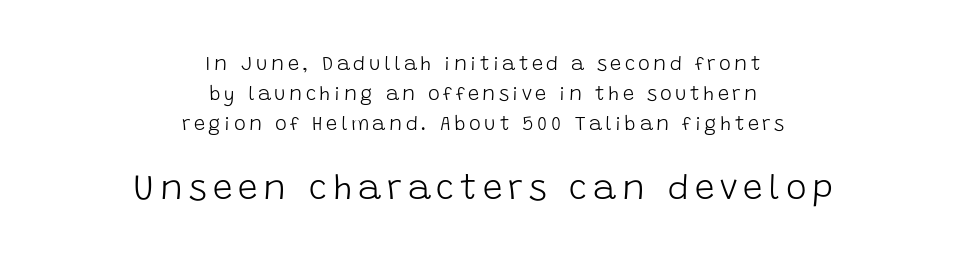
{"serif": "no", "italic": "no", "bold": "no", "weight": "light", "width": "normal", "stroke_contrast": "low", "x_height": "large", "monospaced": "no", "underline": "no", "align": "center", "line_spacing": "normal", "line_spacing_ratio": 1.5, "larger_block": "second", "size_ratio": 1.75, "glyph_px": 35}
